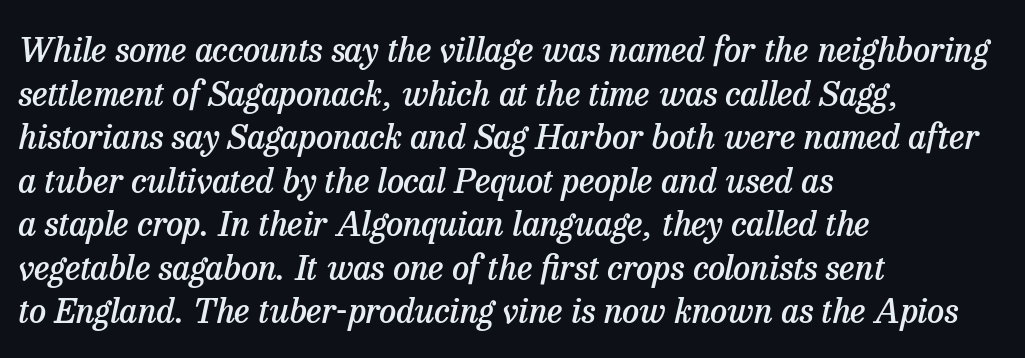
Q: Is the text bold? A: Semi-bold.
Q: Is the text italic (slanted)? A: Yes, it leans right by about 13 degrees.
Q: Is the typeface a serif or a sans-serif typeface? A: Serif.
Q: Is the text underlined? A: No.
Q: How is the paragraph aligned? A: Left-aligned.
Q: Is the spacing between letters normal or unusually wide? A: Normal.
Q: Is the spacing between lines tight, normal or loose? A: Normal.
Q: Width (condensed, normal, or wide)? A: Normal.
Q: Stroke contrast? A: Low.
Q: x-height? A: Medium.
Q: Monospaced? A: No.
